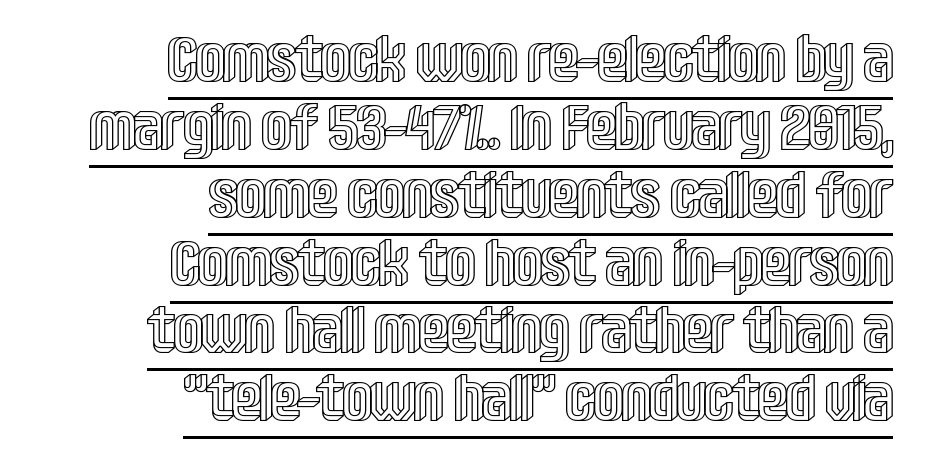
{"italic": "no", "width": "condensed", "x_height": "large", "monospaced": "no", "underline": "yes", "align": "right", "line_spacing": "tight", "line_spacing_ratio": 1.06, "letter_spacing": "normal", "letter_spacing_em": 0.0, "glyph_px": 64}
